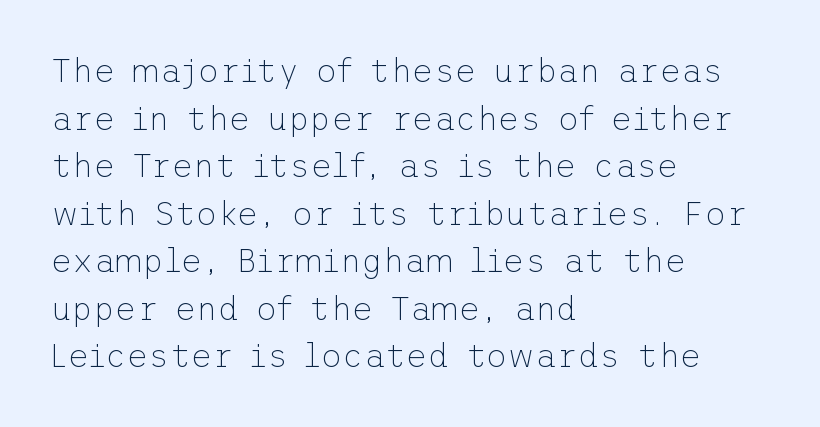
{"serif": "no", "italic": "no", "bold": "no", "weight": "thin", "width": "normal", "stroke_contrast": "low", "x_height": "medium", "underline": "no", "align": "left", "line_spacing": "normal", "line_spacing_ratio": 1.44, "letter_spacing": "normal", "letter_spacing_em": 0.0, "glyph_px": 33}
